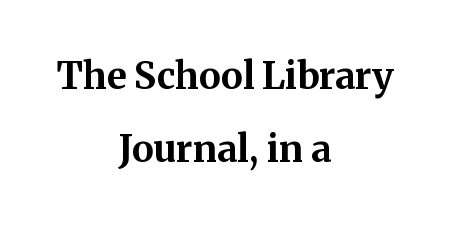
The image shows 37 px bold serif type, upright; set centered, loose line spacing (1.97x), normal letter spacing, not underlined; medium stroke contrast and a medium x-height.
